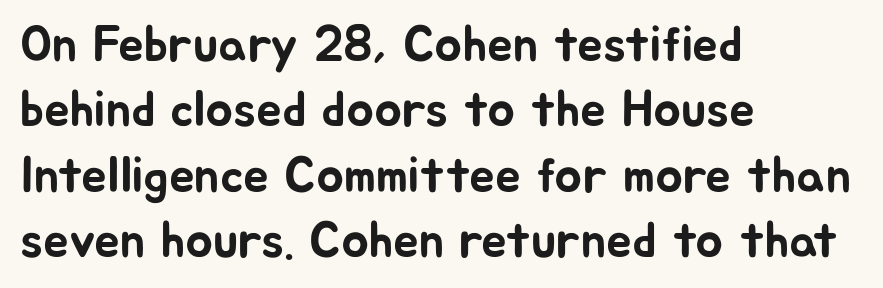
The image shows 51 px sans-serif type, upright; set left-aligned, normal line spacing (1.28x), normal letter spacing, not underlined; low stroke contrast and a medium x-height.
